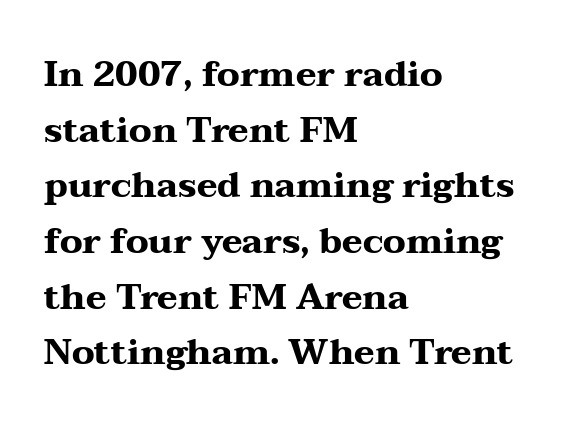
The image shows 35 px heavy, wide serif type, upright; set left-aligned, normal line spacing (1.59x), normal letter spacing, not underlined; medium stroke contrast and a medium x-height.
